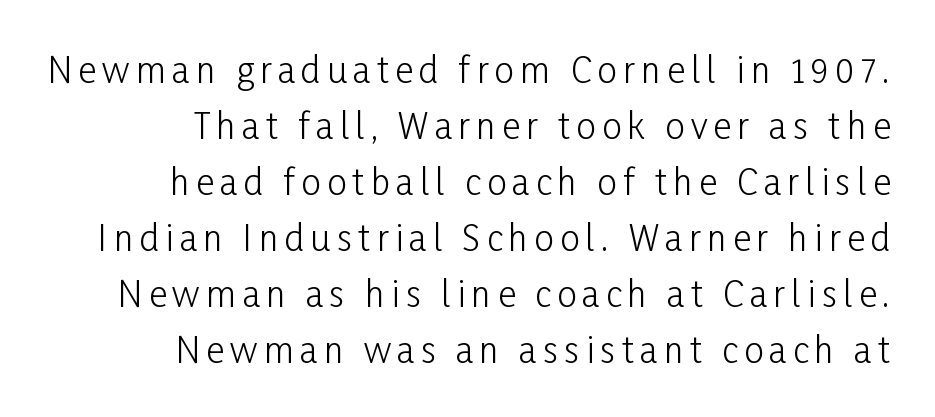
{"serif": "no", "italic": "no", "bold": "no", "weight": "light", "width": "condensed", "stroke_contrast": "low", "x_height": "medium", "monospaced": "no", "underline": "no", "align": "right", "line_spacing": "normal", "line_spacing_ratio": 1.6, "glyph_px": 35}
